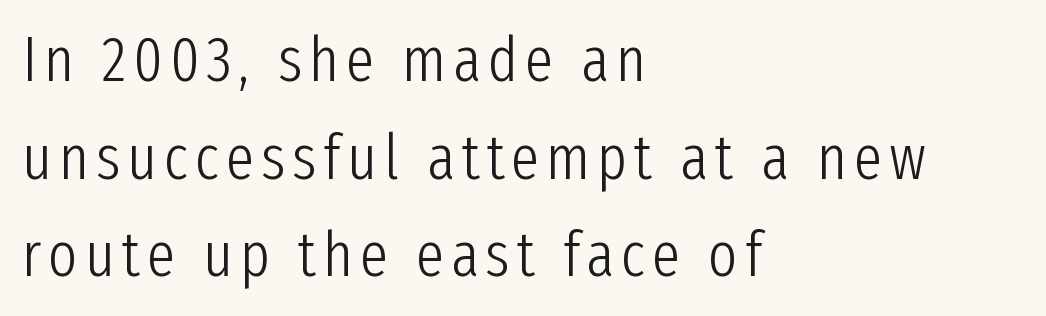
Q: Is the text bold? A: No.
Q: Is the text italic (slanted)? A: No, it is upright.
Q: Is the typeface a serif or a sans-serif typeface? A: Sans-serif.
Q: Is the text underlined? A: No.
Q: How is the paragraph aligned? A: Left-aligned.
Q: Is the spacing between lines tight, normal or loose? A: Normal.
Q: Width (condensed, normal, or wide)? A: Condensed.
Q: Stroke contrast? A: Low.
Q: x-height? A: Medium.
Q: Monospaced? A: No.
